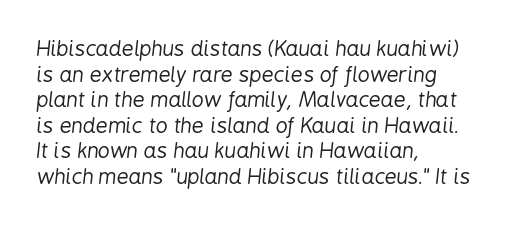
Quick note: italic. Descenders are the only things crossing below the line. Characters follow at the spacing the type designer built in. Stroke thickness stays within the range of a standard reading face or lighter. The paragraph shown leans on its left margin.
